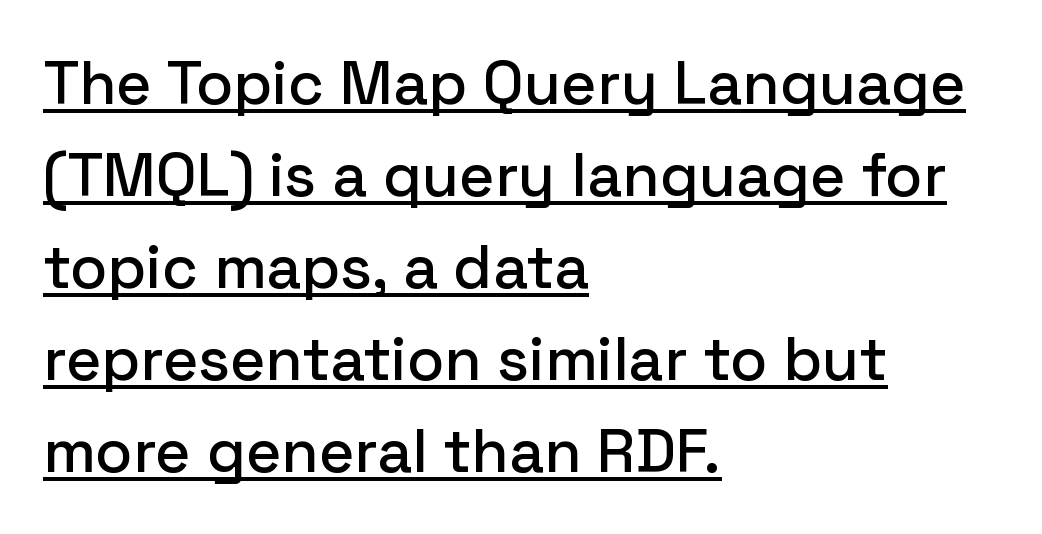
The face used here is a sans, in the tradition of grotesques and geometrics. Horizontal bands of white between lines are of average thickness. Check the space under the baseline: a stroke is drawn there. The passage shown is typed in a proportional face where columns would drift.
